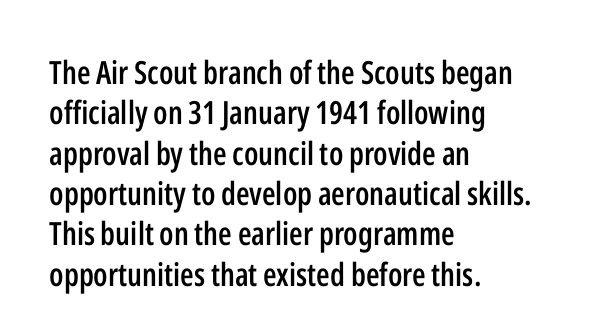
{"serif": "no", "italic": "no", "bold": "semi", "weight": "semibold", "width": "condensed", "stroke_contrast": "low", "x_height": "medium", "monospaced": "no", "underline": "no", "align": "left", "line_spacing": "normal", "line_spacing_ratio": 1.26, "letter_spacing": "normal", "letter_spacing_em": 0.0, "glyph_px": 32}
